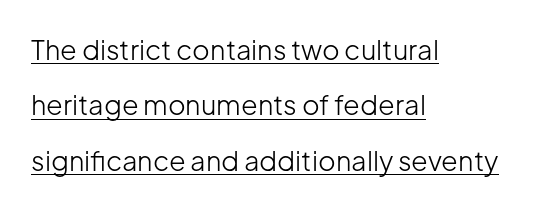
The image shows 27 px text type, upright; set left-aligned, loose line spacing (2.05x), normal letter spacing, underlined.
